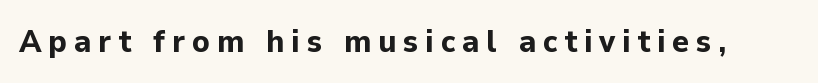
Q: Is the text bold? A: Yes.
Q: Is the text italic (slanted)? A: No, it is upright.
Q: Is the typeface a serif or a sans-serif typeface? A: Sans-serif.
Q: Is the text underlined? A: No.
Q: Is the spacing between letters normal or unusually wide? A: Unusually wide.
Q: Width (condensed, normal, or wide)? A: Normal.
Q: Stroke contrast? A: Low.
Q: x-height? A: Medium.
Q: Monospaced? A: No.
